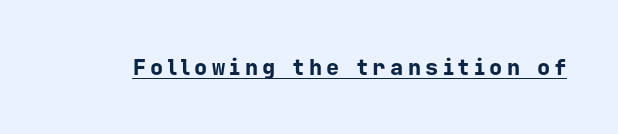
Rendered with straight, roman letterforms. Somebody hit Ctrl+U on this one — the words are underlined. The glyphs have the mass of a bold cut. Tracking here is generous; glyphs stand well apart from one another.
